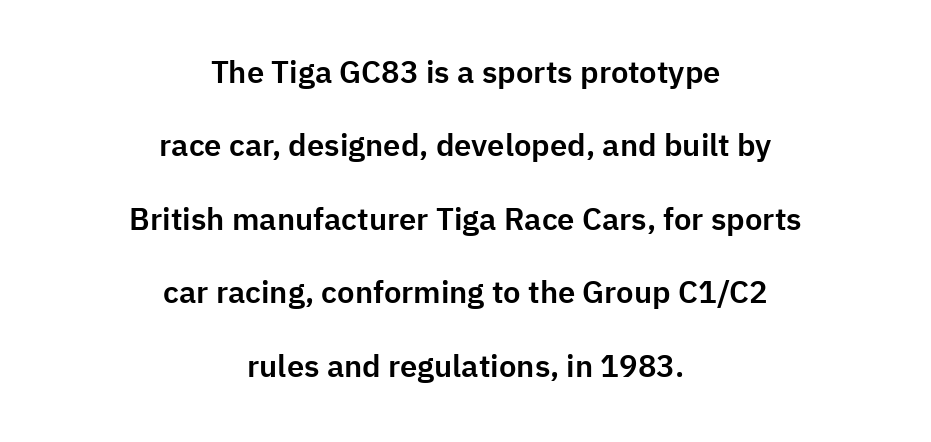
{"serif": "no", "italic": "no", "width": "normal", "stroke_contrast": "low", "x_height": "medium", "monospaced": "no", "underline": "no", "align": "center", "line_spacing": "loose", "line_spacing_ratio": 2.37, "letter_spacing": "normal", "letter_spacing_em": 0.0, "glyph_px": 31}
